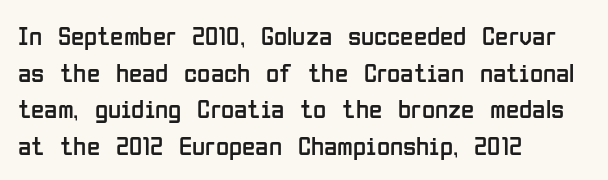
Q: Is the text bold? A: No.
Q: Is the text italic (slanted)? A: No, it is upright.
Q: Is the text underlined? A: No.
Q: How is the paragraph aligned? A: Left-aligned.
Q: Is the spacing between letters normal or unusually wide? A: Normal.
Q: Is the spacing between lines tight, normal or loose? A: Normal.
